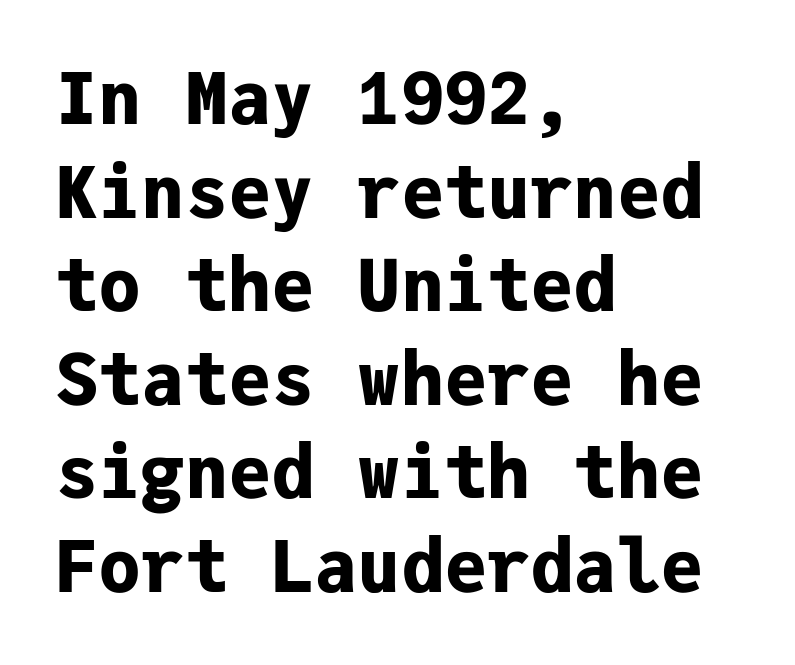
The image shows 72 px bold sans-serif type, upright, monospaced; set left-aligned, normal line spacing (1.3x), normal letter spacing, not underlined; low stroke contrast and a medium x-height.
